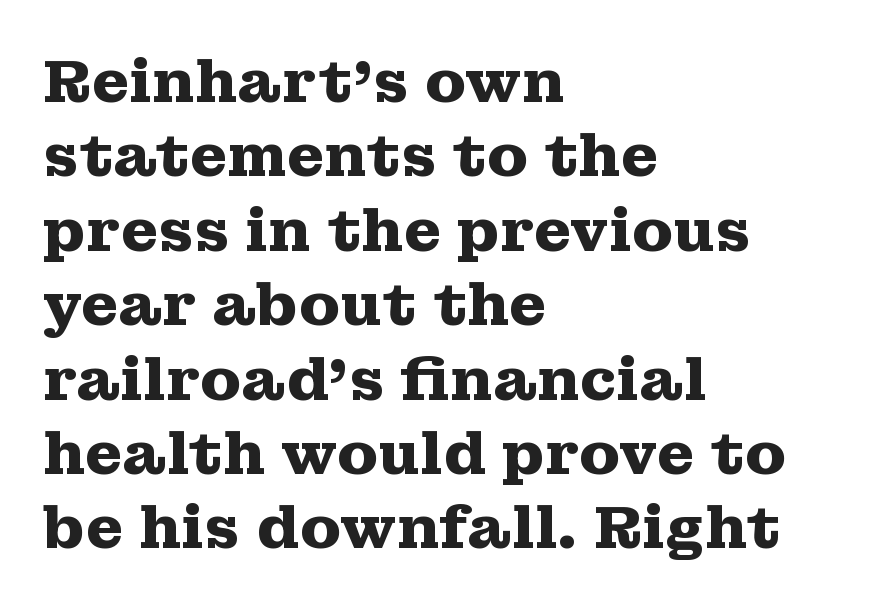
Q: Is the text bold? A: Yes.
Q: Is the text italic (slanted)? A: No, it is upright.
Q: Is the typeface a serif or a sans-serif typeface? A: Serif.
Q: Is the text underlined? A: No.
Q: How is the paragraph aligned? A: Left-aligned.
Q: Is the spacing between letters normal or unusually wide? A: Normal.
Q: Width (condensed, normal, or wide)? A: Wide.
Q: Stroke contrast? A: Medium.
Q: x-height? A: Medium.
Q: Monospaced? A: No.
